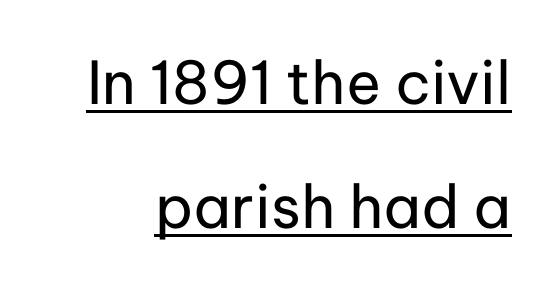
{"serif": "no", "italic": "no", "bold": "no", "weight": "regular", "width": "normal", "stroke_contrast": "low", "x_height": "medium", "monospaced": "no", "underline": "yes", "line_spacing": "loose", "line_spacing_ratio": 2.1, "letter_spacing": "normal", "letter_spacing_em": 0.0, "glyph_px": 59}
